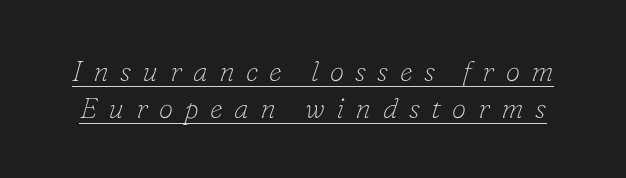
Q: Is the text bold? A: No.
Q: Is the text italic (slanted)? A: Yes, it leans right by about 16 degrees.
Q: Is the typeface a serif or a sans-serif typeface? A: Serif.
Q: Is the text underlined? A: Yes.
Q: Is the spacing between letters normal or unusually wide? A: Unusually wide.
Q: Is the spacing between lines tight, normal or loose? A: Normal.
Q: Width (condensed, normal, or wide)? A: Normal.
Q: Stroke contrast? A: Low.
Q: x-height? A: Small.
Q: Monospaced? A: No.
